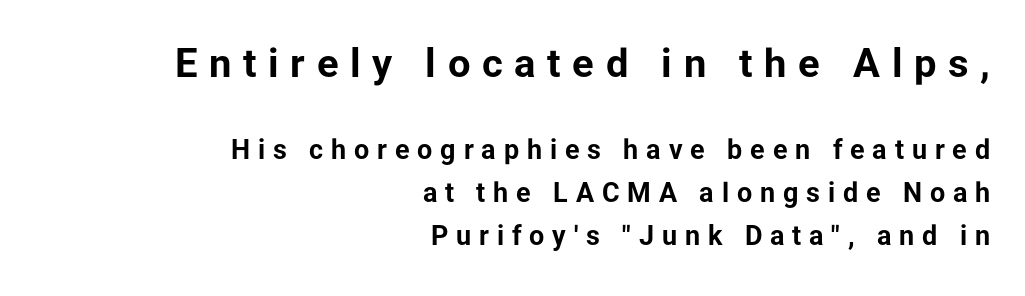
{"serif": "no", "italic": "no", "bold": "yes", "weight": "bold", "width": "normal", "stroke_contrast": "low", "x_height": "medium", "monospaced": "no", "underline": "no", "align": "right", "line_spacing": "normal", "line_spacing_ratio": 1.6, "letter_spacing": "wide", "letter_spacing_em": 0.29, "larger_block": "first", "size_ratio": 1.48, "glyph_px": 40}
